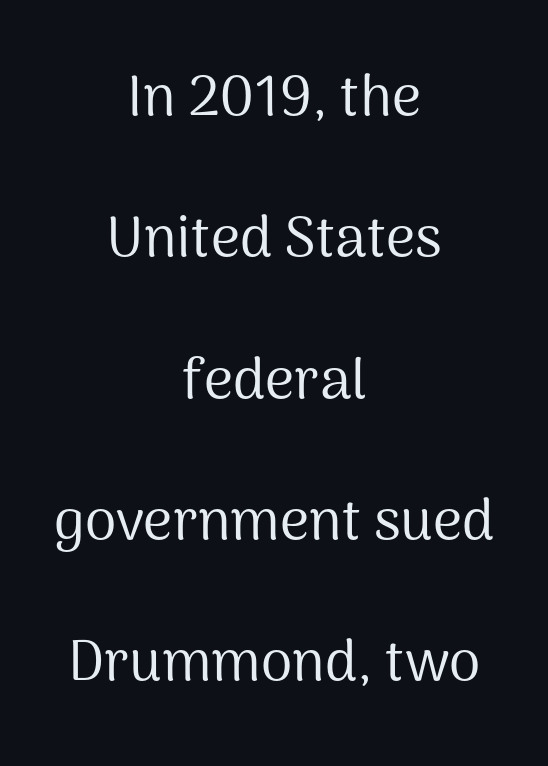
{"serif": "no", "italic": "no", "bold": "no", "weight": "regular", "width": "normal", "stroke_contrast": "medium", "x_height": "medium", "monospaced": "no", "underline": "no", "align": "center", "line_spacing": "loose", "line_spacing_ratio": 2.48, "letter_spacing": "normal", "letter_spacing_em": 0.0, "glyph_px": 57}
